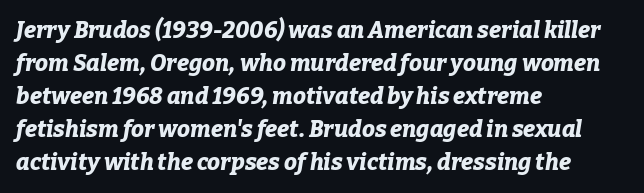
The image shows 23 px bold type, italic (leaning right); set left-aligned, normal line spacing (1.43x), normal letter spacing, not underlined.
